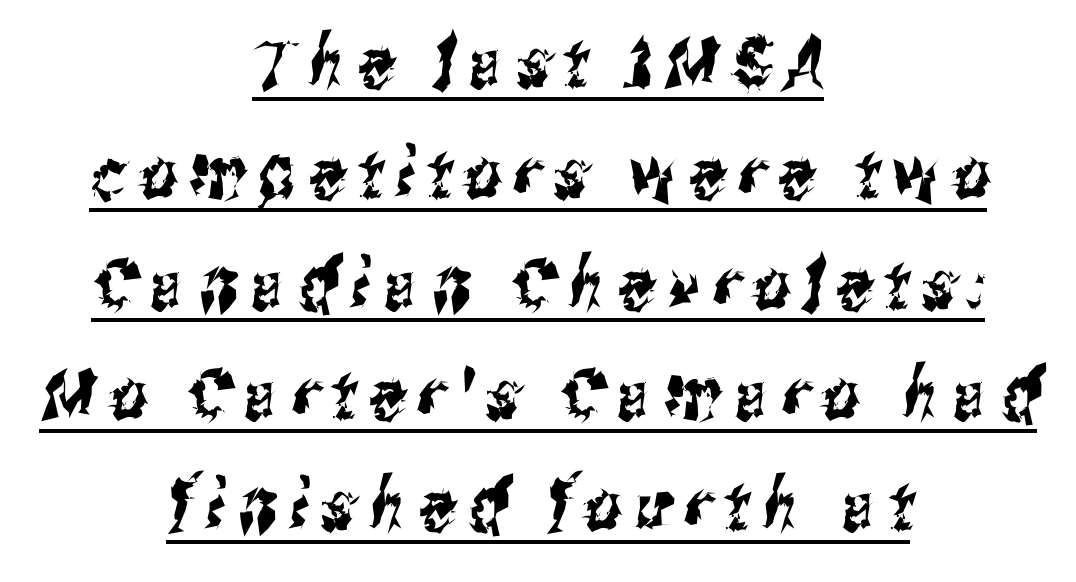
{"serif": "no", "width": "condensed", "stroke_contrast": "medium", "x_height": "medium", "monospaced": "no", "underline": "yes", "align": "center", "line_spacing": "normal", "line_spacing_ratio": 1.56, "glyph_px": 71}
